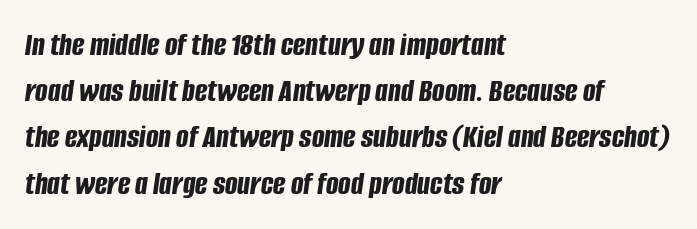
{"italic": "yes", "lean": "right", "slant_degrees": 8, "bold": "yes", "weight": "bold", "width": "condensed", "stroke_contrast": "low", "x_height": "large", "monospaced": "no", "underline": "no", "align": "left", "line_spacing": "normal", "line_spacing_ratio": 1.4, "letter_spacing": "normal", "letter_spacing_em": 0.0, "glyph_px": 33}
